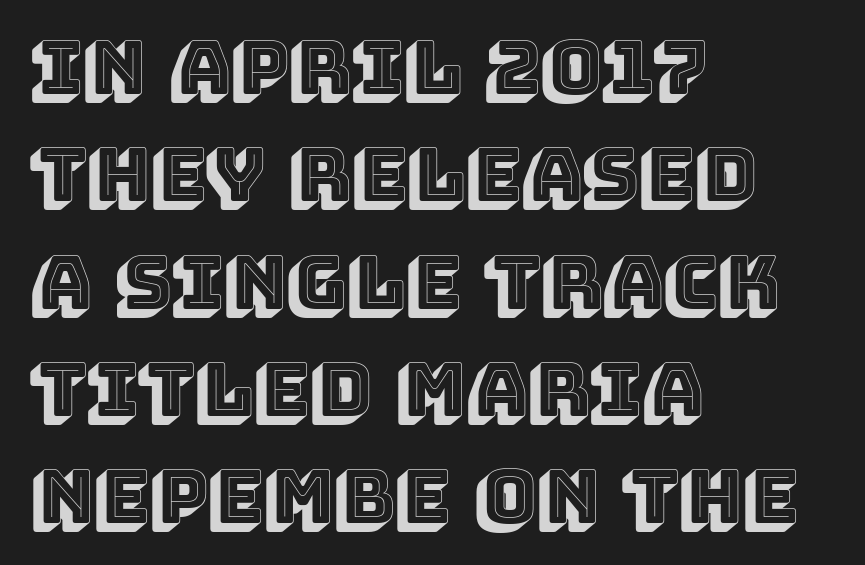
Interline gaps are of average width in this sample. The letters advance in unequal steps, a hallmark of proportional type. Spacing between characters is what you'd get straight out of the box. Nobody drew a line under any word here. Italic: no, the glyphs are upright roman.
